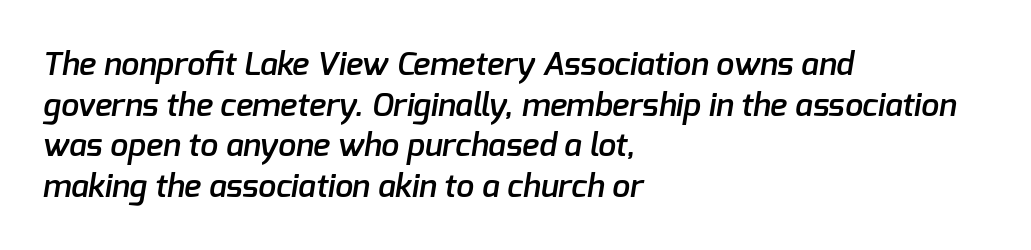
Q: Is the text bold? A: Semi-bold.
Q: Is the typeface a serif or a sans-serif typeface? A: Sans-serif.
Q: Is the text underlined? A: No.
Q: How is the paragraph aligned? A: Left-aligned.
Q: Is the spacing between letters normal or unusually wide? A: Normal.
Q: Is the spacing between lines tight, normal or loose? A: Normal.
Q: Width (condensed, normal, or wide)? A: Normal.
Q: Stroke contrast? A: Low.
Q: x-height? A: Medium.
Q: Monospaced? A: No.
